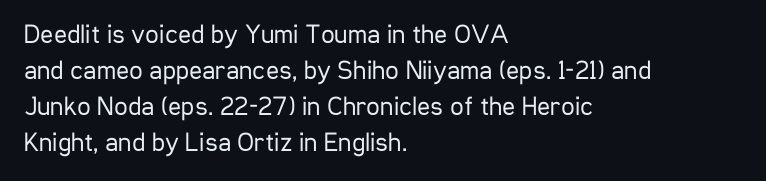
The image shows 27 px text type, upright; set left-aligned, normal line spacing (1.33x), normal letter spacing, not underlined.
